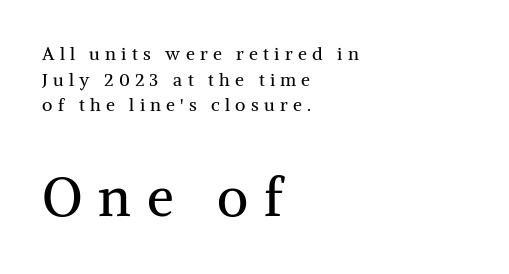
Rows of type keep a routine distance in the vertical direction. This sample uses a serif face. The letters in the lower block stand taller than those in the block above. Quick note: not italic, upright. Just letters on the line, the space beneath them empty. Unbolded letterforms with no extra heft.
